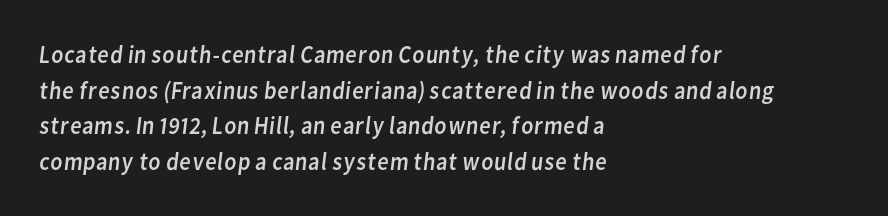
The line-height multiplier appears to be the usual default. Descenders hang freely into open space. These lines are set flush left with a ragged right edge. The weight would be labelled regular, book, light, or lighter still.
